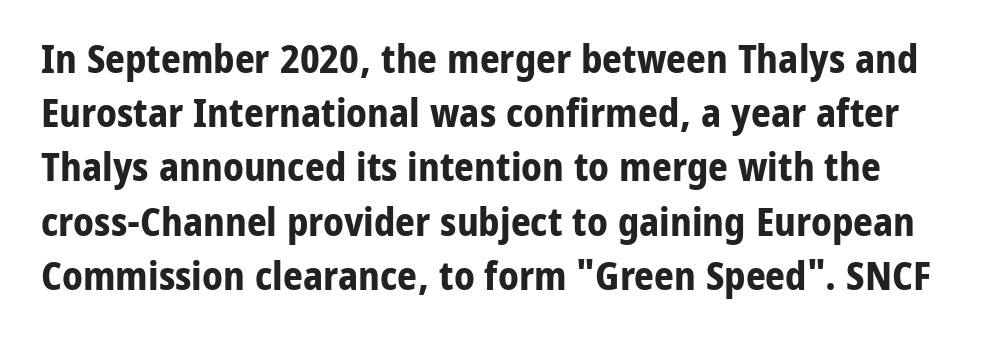
Q: Is the text bold? A: Yes.
Q: Is the text italic (slanted)? A: No, it is upright.
Q: Is the typeface a serif or a sans-serif typeface? A: Sans-serif.
Q: Is the text underlined? A: No.
Q: Is the spacing between letters normal or unusually wide? A: Normal.
Q: Is the spacing between lines tight, normal or loose? A: Normal.
Q: Width (condensed, normal, or wide)? A: Normal.
Q: Stroke contrast? A: Low.
Q: x-height? A: Medium.
Q: Monospaced? A: No.
